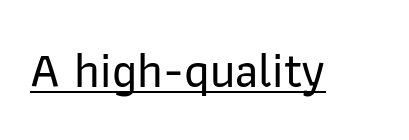
{"serif": "no", "italic": "no", "width": "normal", "stroke_contrast": "low", "x_height": "medium", "monospaced": "no", "underline": "yes", "letter_spacing": "normal", "letter_spacing_em": 0.0, "glyph_px": 49}
